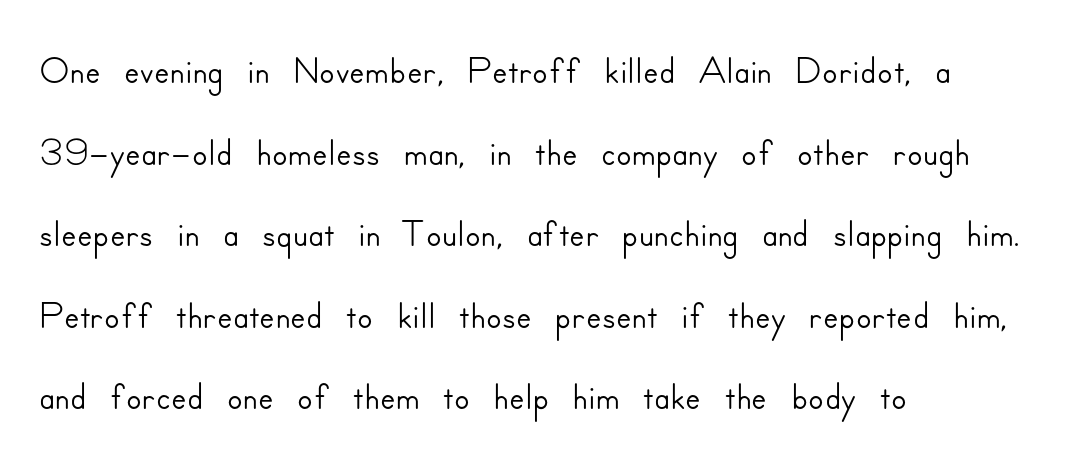
{"serif": "no", "italic": "no", "width": "normal", "stroke_contrast": "low", "x_height": "small", "monospaced": "no", "underline": "no", "align": "left", "line_spacing": "normal", "line_spacing_ratio": 1.43, "letter_spacing": "normal", "letter_spacing_em": 0.0, "glyph_px": 57}
